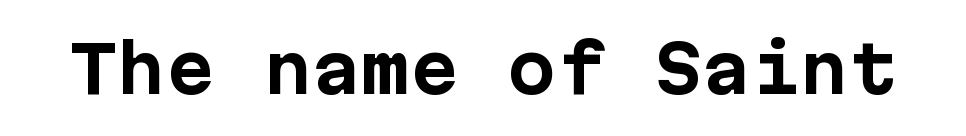
Does the weight exceed regular? Yes, all the way to bold. Caption: standard tracking, unaltered. Examine the stroke ends and you'll find no serifs. The passage shown is typed in a monospace face where columns stay perfectly aligned.
